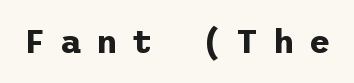
Q: Is the text bold? A: Yes.
Q: Is the text italic (slanted)? A: No, it is upright.
Q: Is the typeface a serif or a sans-serif typeface? A: Sans-serif.
Q: Is the text underlined? A: No.
Q: Is the spacing between letters normal or unusually wide? A: Unusually wide.
Q: Width (condensed, normal, or wide)? A: Normal.
Q: Stroke contrast? A: Low.
Q: x-height? A: Medium.
